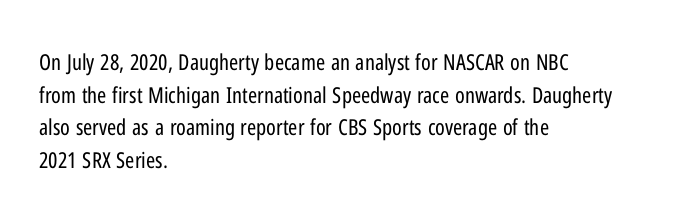
{"italic": "no", "bold": "no", "underline": "no", "align": "left", "line_spacing": "normal", "line_spacing_ratio": 1.48, "letter_spacing": "normal", "letter_spacing_em": 0.0, "glyph_px": 22}
